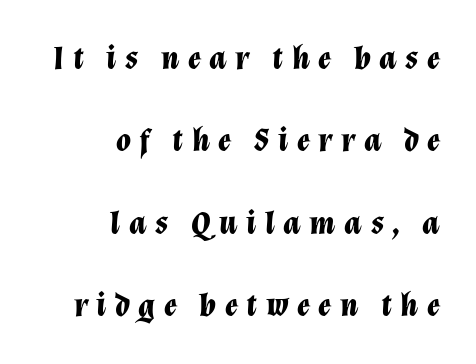
Vertical spacing — loose. These lines are set flush right with a ragged left edge. The foot of each line stays bare and open. Here the designer chose a conventional face with non-uniform glyph widths. The gaps between neighbouring characters are conspicuously large. When letters slant like this, we call the style italic.
